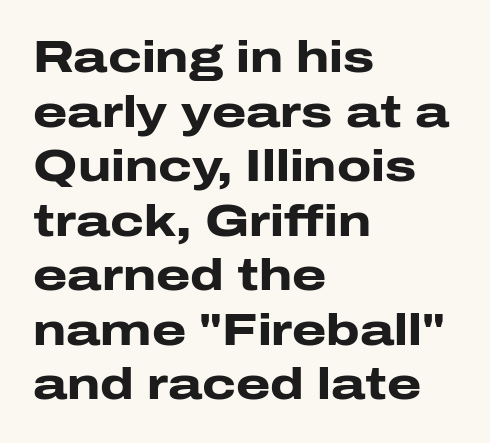
Q: Is the text bold? A: Yes.
Q: Is the text italic (slanted)? A: No, it is upright.
Q: Is the typeface a serif or a sans-serif typeface? A: Sans-serif.
Q: Is the text underlined? A: No.
Q: How is the paragraph aligned? A: Left-aligned.
Q: Is the spacing between letters normal or unusually wide? A: Normal.
Q: Width (condensed, normal, or wide)? A: Wide.
Q: Stroke contrast? A: Low.
Q: x-height? A: Medium.
Q: Monospaced? A: No.
